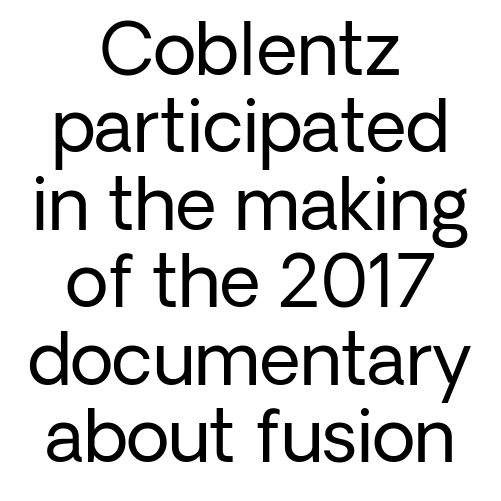
Unbolded letterforms with no extra heft. The compositor balanced each line on the midline. Are there feet on the stems? There aren't — it's a sans. The gaps between neighbouring characters are ordinary and unremarkable. Bare-footed words on every line. Here the designer chose a conventional face with non-uniform glyph widths.
